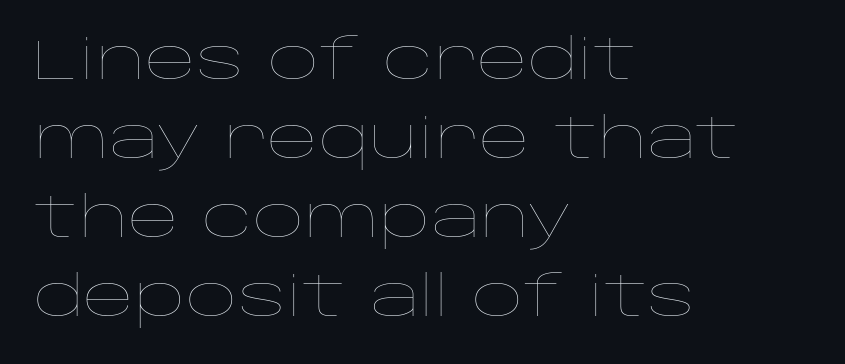
Q: Is the text bold? A: No.
Q: Is the text italic (slanted)? A: No, it is upright.
Q: Is the text underlined? A: No.
Q: How is the paragraph aligned? A: Left-aligned.
Q: Is the spacing between letters normal or unusually wide? A: Normal.
Q: Is the spacing between lines tight, normal or loose? A: Normal.
Q: Width (condensed, normal, or wide)? A: Wide.
Q: Stroke contrast? A: Low.
Q: x-height? A: Large.
Q: Monospaced? A: No.
